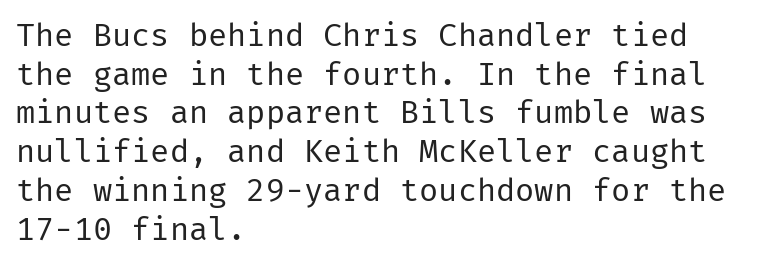
Q: Is the text bold? A: No.
Q: Is the text italic (slanted)? A: No, it is upright.
Q: Is the typeface a serif or a sans-serif typeface? A: Sans-serif.
Q: Is the text underlined? A: No.
Q: How is the paragraph aligned? A: Left-aligned.
Q: Is the spacing between letters normal or unusually wide? A: Normal.
Q: Width (condensed, normal, or wide)? A: Normal.
Q: Stroke contrast? A: Low.
Q: x-height? A: Medium.
